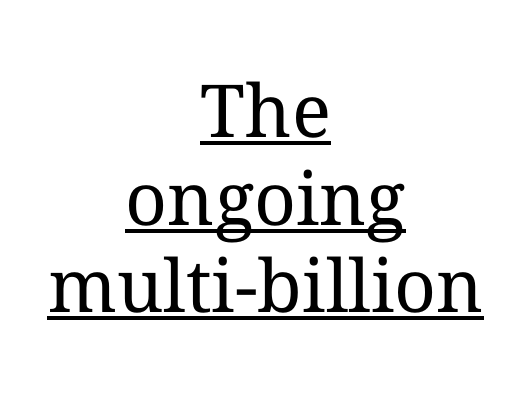
Quick note: underline on. Spacing verdict: proportional, widths tailored to each character. This is serif lettering, the kind often seen in printed books. Upright lettering throughout.
